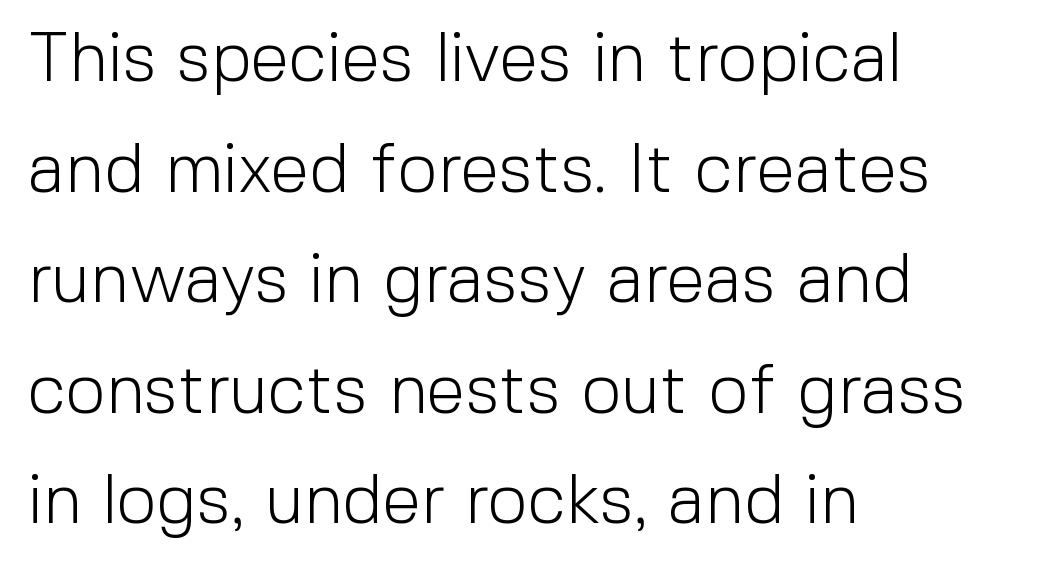
The image shows 70 px light sans-serif type, upright; set left-aligned, normal line spacing (1.58x), normal letter spacing, not underlined; a medium x-height.
